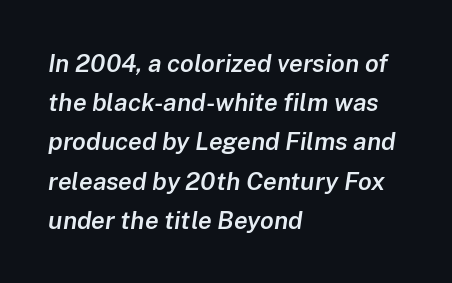
{"italic": "yes", "lean": "right", "slant_degrees": 8, "bold": "semi", "underline": "no", "align": "left", "line_spacing": "normal", "line_spacing_ratio": 1.57, "letter_spacing": "normal", "letter_spacing_em": 0.0, "glyph_px": 25}
